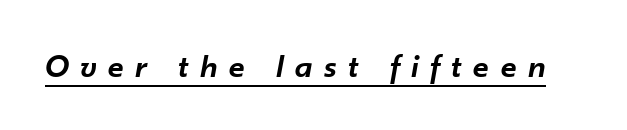
Q: Is the text bold? A: Semi-bold.
Q: Is the text italic (slanted)? A: Yes, it leans right by about 10 degrees.
Q: Is the text underlined? A: Yes.
Q: Is the spacing between letters normal or unusually wide? A: Unusually wide.
Q: Width (condensed, normal, or wide)? A: Normal.
Q: Stroke contrast? A: Low.
Q: x-height? A: Small.
Q: Monospaced? A: No.
